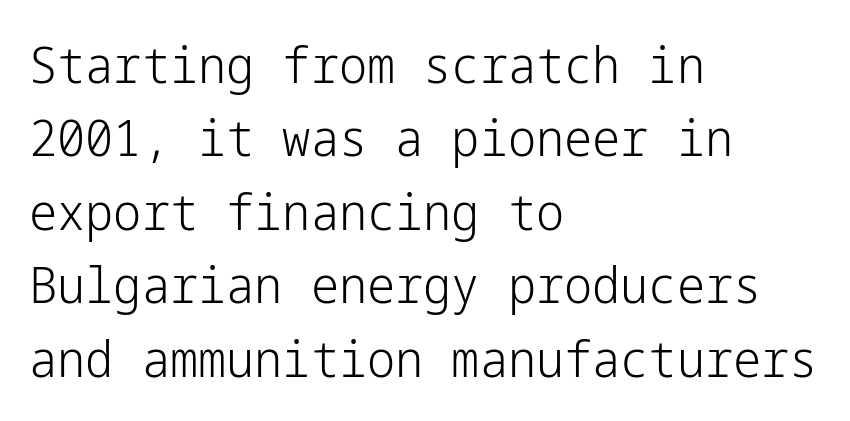
Q: Is the text bold? A: No.
Q: Is the text italic (slanted)? A: No, it is upright.
Q: Is the typeface a serif or a sans-serif typeface? A: Sans-serif.
Q: Is the text underlined? A: No.
Q: How is the paragraph aligned? A: Left-aligned.
Q: Is the spacing between letters normal or unusually wide? A: Normal.
Q: Is the spacing between lines tight, normal or loose? A: Normal.
Q: Width (condensed, normal, or wide)? A: Normal.
Q: Stroke contrast? A: Low.
Q: x-height? A: Medium.
